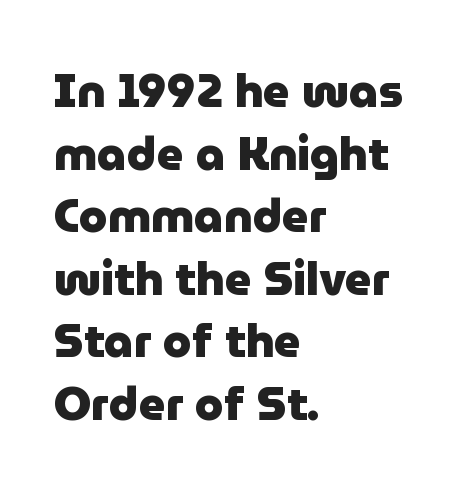
The image shows 46 px heavy sans-serif type, upright; set left-aligned, normal line spacing (1.36x), normal letter spacing, not underlined; low stroke contrast and a medium x-height.
